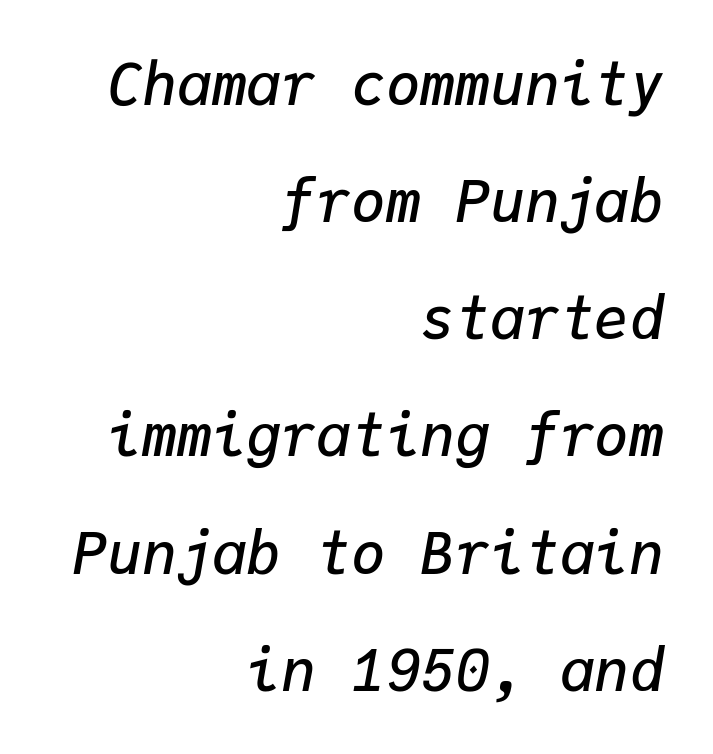
Q: Is the text bold? A: Semi-bold.
Q: Is the text italic (slanted)? A: Yes, it leans right by about 9 degrees.
Q: Is the text underlined? A: No.
Q: How is the paragraph aligned? A: Right-aligned.
Q: Is the spacing between letters normal or unusually wide? A: Normal.
Q: Is the spacing between lines tight, normal or loose? A: Loose.
Q: Width (condensed, normal, or wide)? A: Normal.
Q: Stroke contrast? A: Low.
Q: x-height? A: Medium.
Q: Monospaced? A: Yes.
